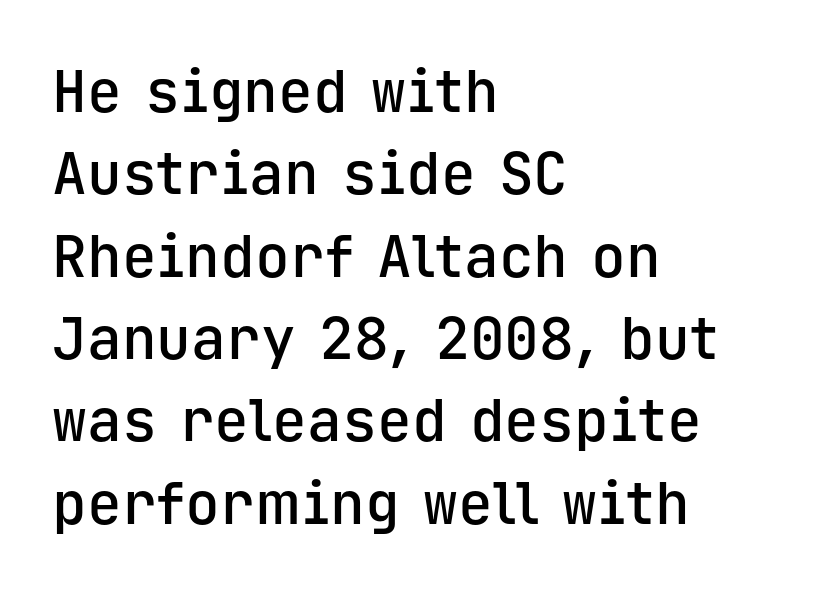
The image shows 58 px semibold sans-serif type, upright, monospaced; set left-aligned, normal line spacing (1.42x), normal letter spacing, not underlined; low stroke contrast and a medium x-height.
